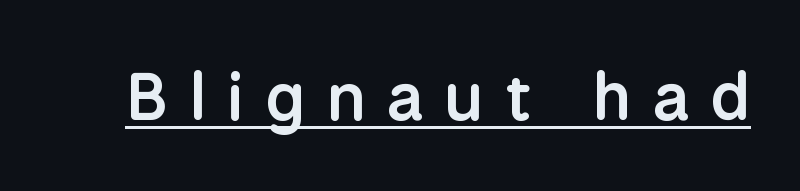
Q: Is the text bold? A: Semi-bold.
Q: Is the text italic (slanted)? A: No, it is upright.
Q: Is the typeface a serif or a sans-serif typeface? A: Sans-serif.
Q: Is the text underlined? A: Yes.
Q: Is the spacing between letters normal or unusually wide? A: Unusually wide.
Q: Width (condensed, normal, or wide)? A: Normal.
Q: Stroke contrast? A: Low.
Q: x-height? A: Medium.
Q: Monospaced? A: No.
